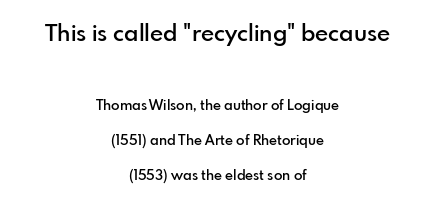
The leading is generous, giving the passage an open texture. Larger block? The one above; the one below is distinctly smaller. Nothing unusual about the tracking: characters are spaced as the font intends. The letters stand upright; this is a roman face. The sample has been set in demibold, a notch under bold.
